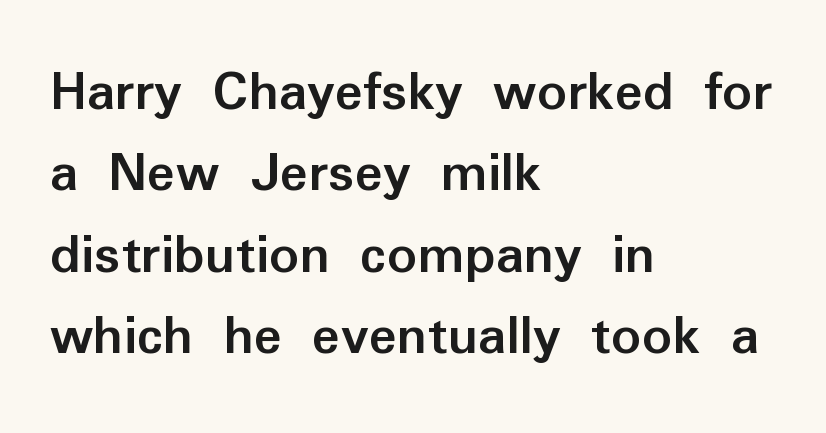
Typesetter's note: full bold, strokes at maximum text heaviness. The type sits square on the baseline with zero lean. A clean baseline with only descenders dipping below it. Spacing between characters is what you'd get straight out of the box. The line-height multiplier appears to be the usual default.
